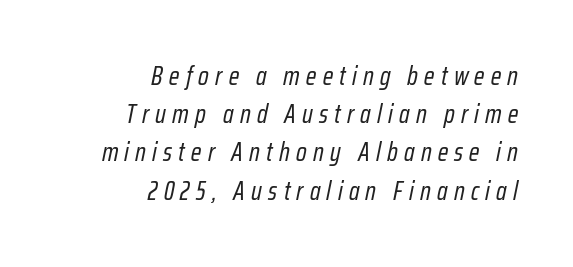
The image shows 26 px text type, italic (leaning right); set right-aligned, normal line spacing (1.47x), unusually wide letter spacing (+0.24 em), not underlined.
